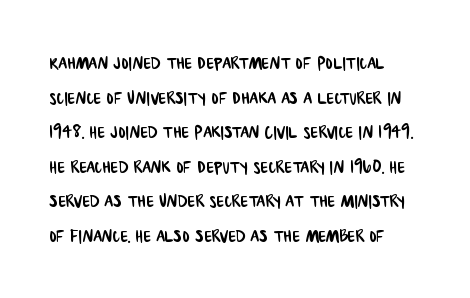
{"underline": "no", "line_spacing": "normal", "line_spacing_ratio": 1.57, "letter_spacing": "normal", "letter_spacing_em": 0.0, "glyph_px": 22}
